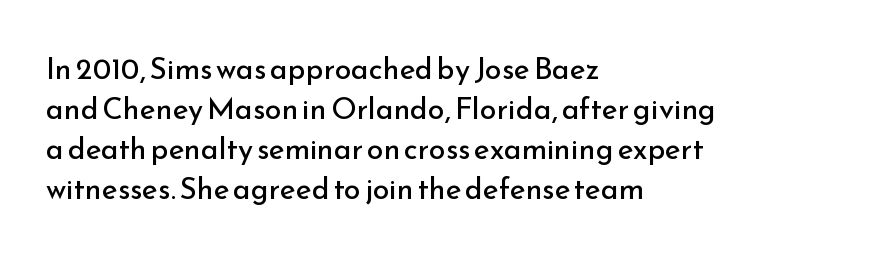
The image shows 30 px regular-weight sans-serif type, upright; set left-aligned, normal line spacing (1.33x), normal letter spacing, not underlined; low stroke contrast and a small x-height.
